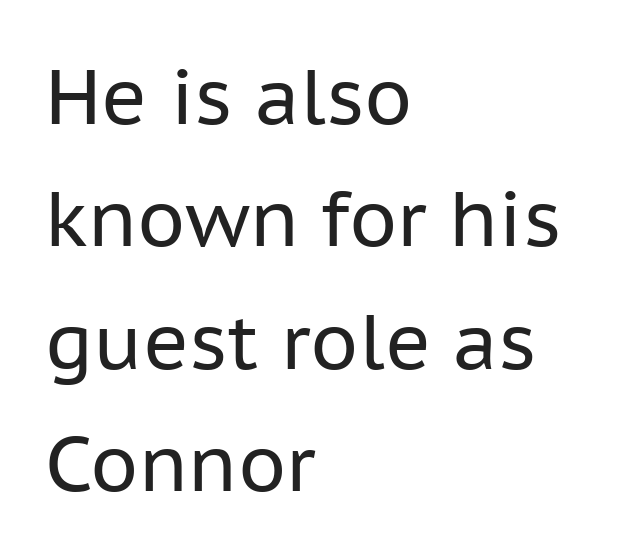
{"serif": "no", "italic": "no", "bold": "no", "weight": "regular", "width": "normal", "stroke_contrast": "low", "x_height": "medium", "monospaced": "no", "underline": "no", "align": "left", "line_spacing": "normal", "line_spacing_ratio": 1.59, "letter_spacing": "normal", "letter_spacing_em": 0.0, "glyph_px": 77}
